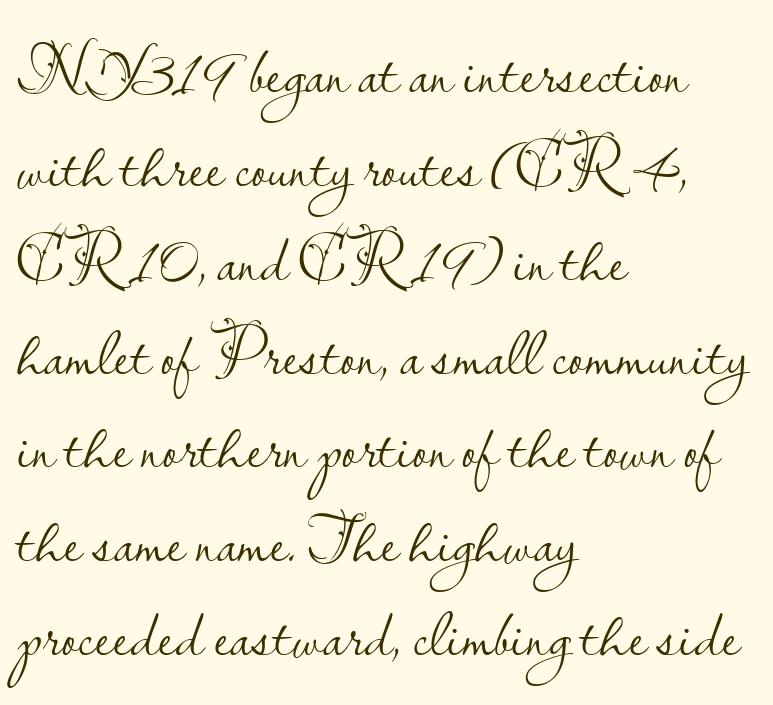
Each line starts at the same left margin while the right side varies. The designer left line spacing at the default. A typesetter would call this proportional, since set widths differ per character. Heft: none added — not bold.
